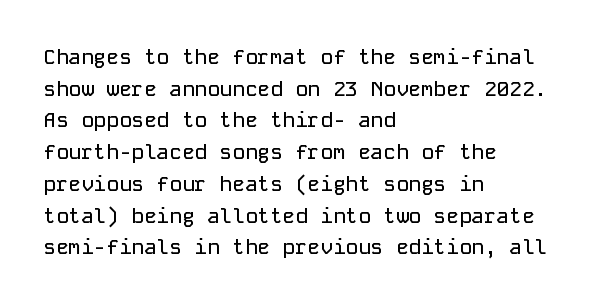
{"italic": "no", "underline": "no", "align": "left", "line_spacing": "normal", "line_spacing_ratio": 1.51, "letter_spacing": "normal", "letter_spacing_em": 0.0, "glyph_px": 21}
